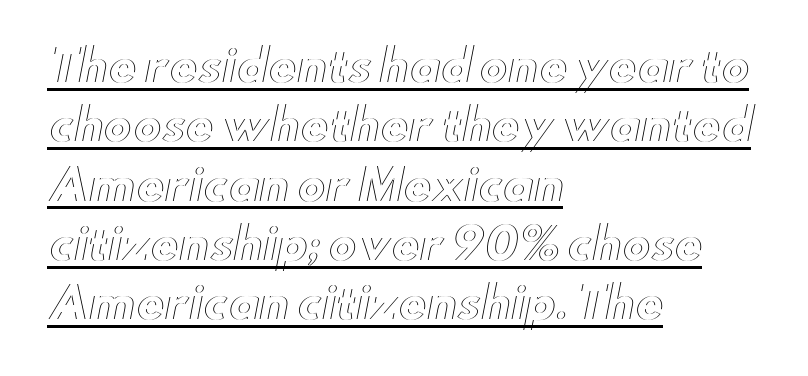
The image shows 43 px wide type; set left-aligned, normal line spacing (1.38x), normal letter spacing, underlined; a small x-height.
